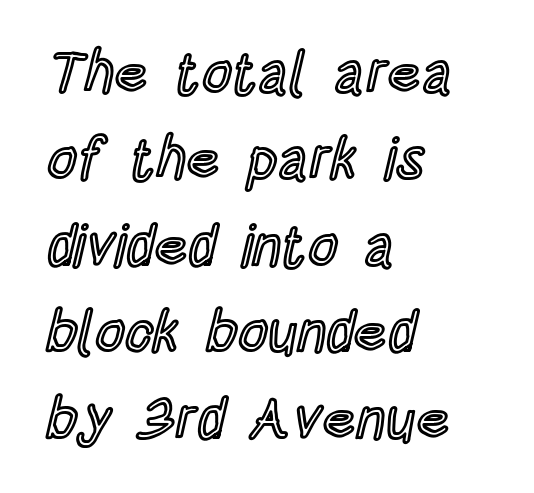
Line spacing here is normal. A typesetter would call this proportional, since set widths differ per character. Plain, unruled lines of type. How are the letters spaced? Ordinarily, with no added tracking. The setting favours the left margin, as ordinary paragraphs usually do.
